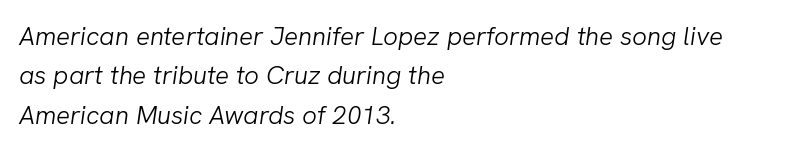
The specimen omits any rule beneath the text block's lines. Line beginnings align vertically; line endings do not. The vertical gap from one line to the next is medium. The characters are drawn with everyday or finer stroke widths. When letters slant like this, we call the style italic.
